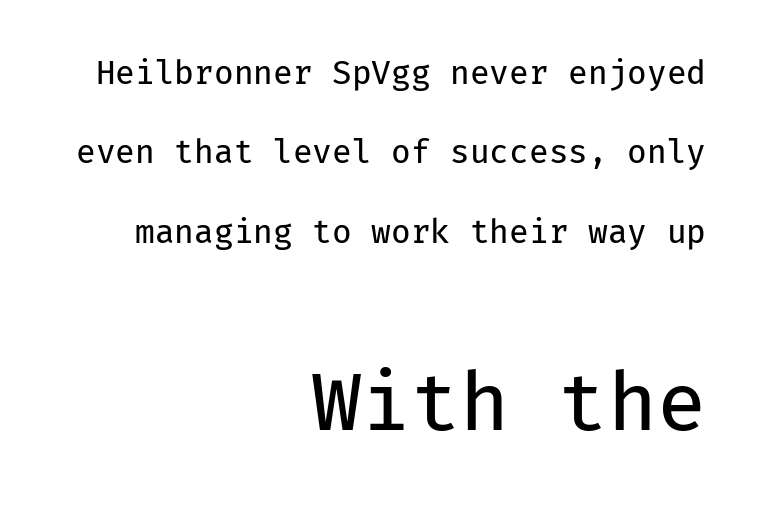
Q: Is the text bold? A: No.
Q: Is the text italic (slanted)? A: No, it is upright.
Q: Is the typeface a serif or a sans-serif typeface? A: Sans-serif.
Q: Is the text underlined? A: No.
Q: How is the paragraph aligned? A: Right-aligned.
Q: Is the spacing between letters normal or unusually wide? A: Normal.
Q: Is the spacing between lines tight, normal or loose? A: Loose.
Q: Which block of text is set in a larger size, the first (top) or the second (bottom)? A: The second (bottom) one.
Q: Width (condensed, normal, or wide)? A: Normal.
Q: Stroke contrast? A: Low.
Q: x-height? A: Medium.
Q: Monospaced? A: Yes.
